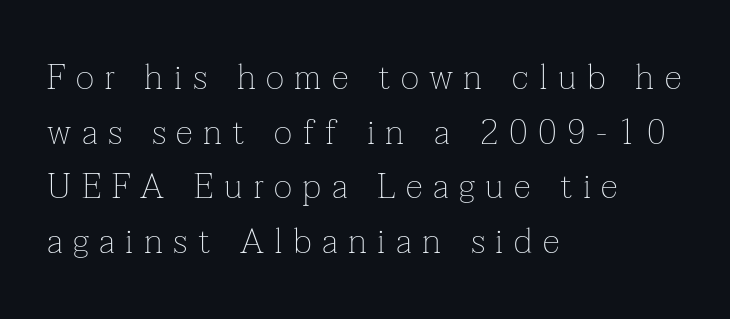
{"serif": "yes", "italic": "no", "bold": "no", "weight": "thin", "width": "normal", "stroke_contrast": "low", "x_height": "medium", "monospaced": "no", "underline": "no", "align": "left", "line_spacing": "normal", "line_spacing_ratio": 1.56, "letter_spacing": "wide", "letter_spacing_em": 0.3, "glyph_px": 35}
